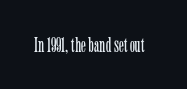
The image shows 21 px text type, upright; set normal letter spacing, not underlined.
